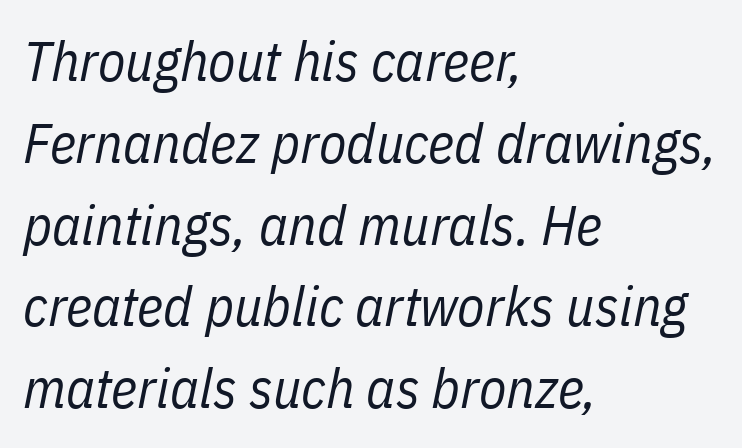
The image shows 56 px regular-weight, condensed type, italic (leaning right); set left-aligned, normal line spacing (1.46x), normal letter spacing, not underlined; low stroke contrast and a medium x-height.
